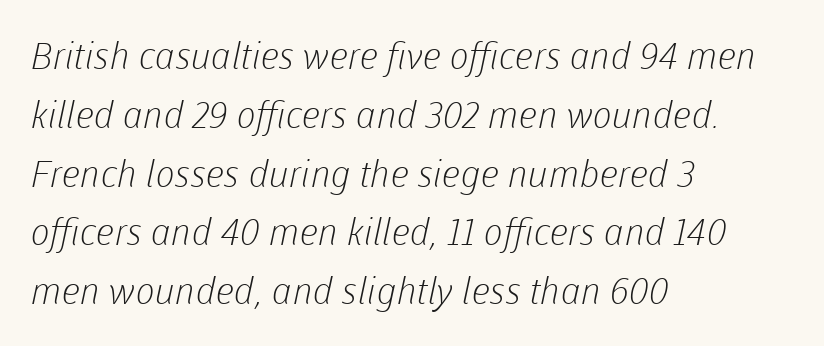
The image shows 37 px light sans-serif type; set left-aligned, normal line spacing (1.59x), normal letter spacing, not underlined; low stroke contrast and a medium x-height.
